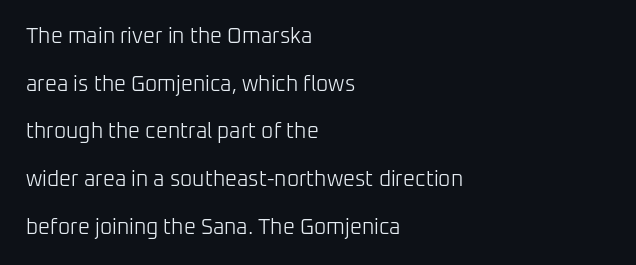
Airy leading. Anything drawn beneath the words? Only blank space. This rendering leaves character spacing at its baseline value. Does the copy run flush right? No — it runs flush left.
